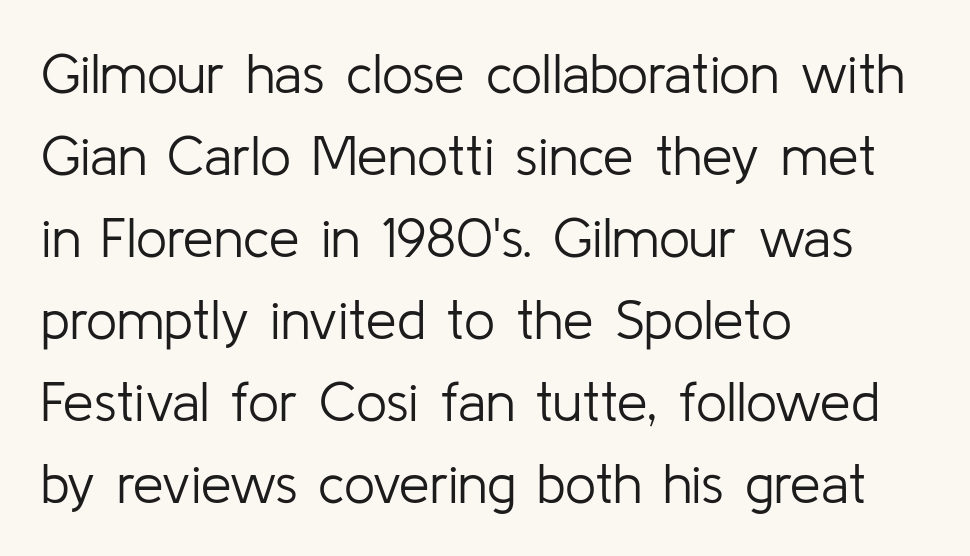
The image shows 55 px light sans-serif type, upright; set left-aligned, normal line spacing (1.49x), normal letter spacing, not underlined; low stroke contrast and a medium x-height.
